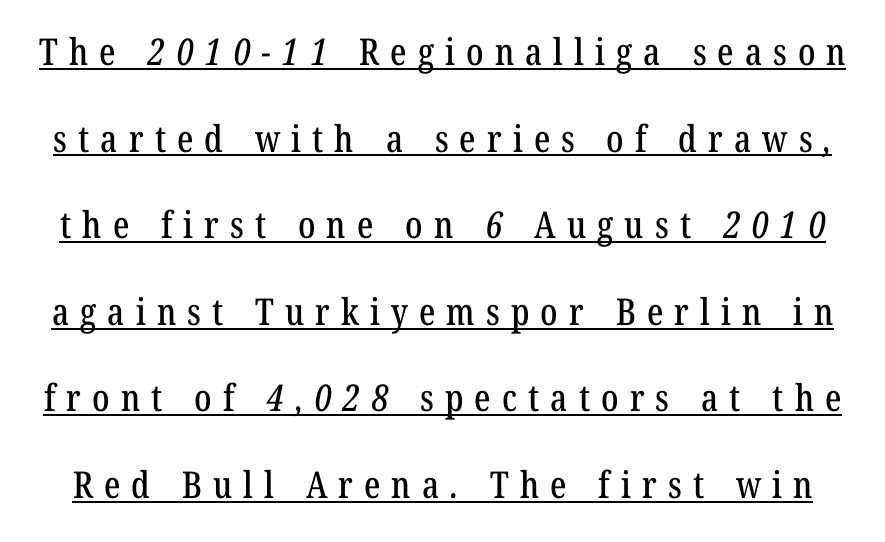
Q: Is the typeface a serif or a sans-serif typeface? A: Serif.
Q: Is the text underlined? A: Yes.
Q: Is the spacing between letters normal or unusually wide? A: Unusually wide.
Q: Is the spacing between lines tight, normal or loose? A: Loose.
Q: Width (condensed, normal, or wide)? A: Condensed.
Q: Stroke contrast? A: Low.
Q: x-height? A: Medium.
Q: Monospaced? A: No.
